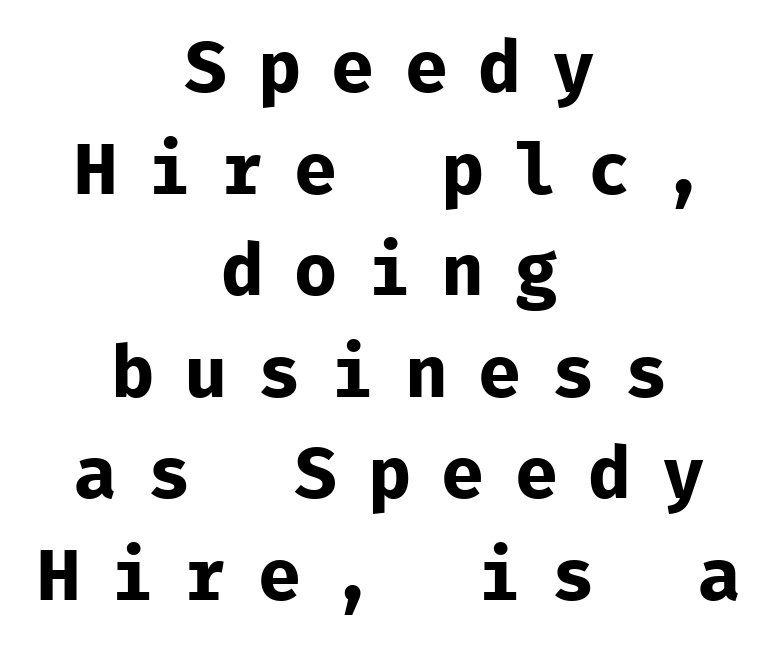
Clear beneath every line of the passage. Fixed-width glyphs throughout — classic coding-font behaviour. These lines carry a lot of weight — the face is fully bold. This is sans-serif lettering, the kind often seen on screens and signage. Glyph-to-glyph distance is far greater than everyday printed text. In terms of posture, this sample is upright.
